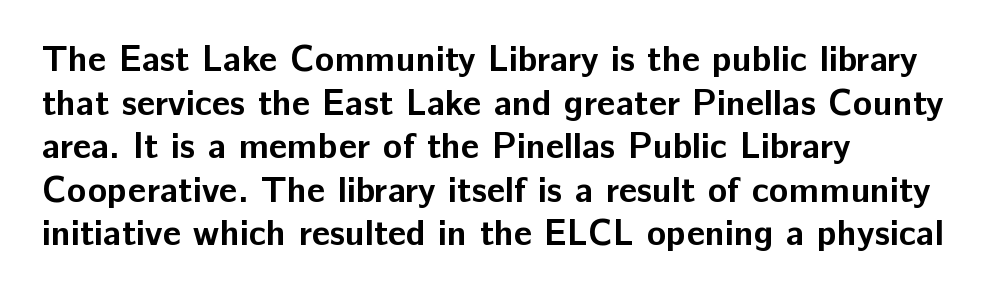
{"serif": "no", "italic": "no", "bold": "yes", "weight": "bold", "width": "normal", "stroke_contrast": "low", "x_height": "medium", "monospaced": "no", "underline": "no", "align": "left", "line_spacing_ratio": 1.21, "letter_spacing": "normal", "letter_spacing_em": 0.0, "glyph_px": 36}
